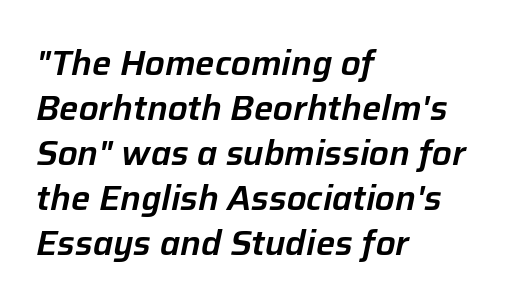
Q: Is the text italic (slanted)? A: Yes, it leans right by about 12 degrees.
Q: Is the text underlined? A: No.
Q: How is the paragraph aligned? A: Left-aligned.
Q: Is the spacing between letters normal or unusually wide? A: Normal.
Q: Is the spacing between lines tight, normal or loose? A: Normal.
Q: Width (condensed, normal, or wide)? A: Normal.
Q: Stroke contrast? A: Low.
Q: x-height? A: Medium.
Q: Monospaced? A: No.
